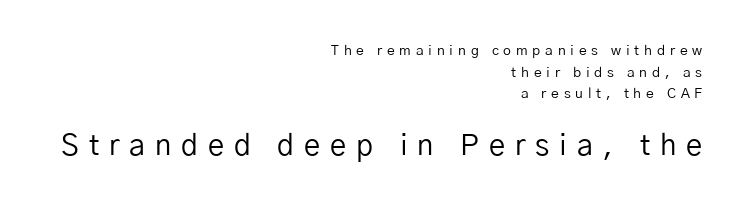
Q: Is the text bold? A: No.
Q: Is the text italic (slanted)? A: No, it is upright.
Q: Is the typeface a serif or a sans-serif typeface? A: Sans-serif.
Q: Is the text underlined? A: No.
Q: How is the paragraph aligned? A: Right-aligned.
Q: Is the spacing between letters normal or unusually wide? A: Unusually wide.
Q: Is the spacing between lines tight, normal or loose? A: Normal.
Q: Which block of text is set in a larger size, the first (top) or the second (bottom)? A: The second (bottom) one.
Q: Width (condensed, normal, or wide)? A: Normal.
Q: Stroke contrast? A: Low.
Q: x-height? A: Medium.
Q: Monospaced? A: No.
